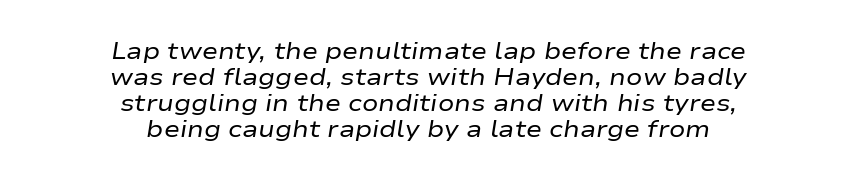
{"italic": "yes", "lean": "right", "slant_degrees": 9, "bold": "no", "underline": "no", "align": "center", "line_spacing": "tight", "line_spacing_ratio": 1.08, "letter_spacing": "normal", "letter_spacing_em": 0.0, "glyph_px": 24}
